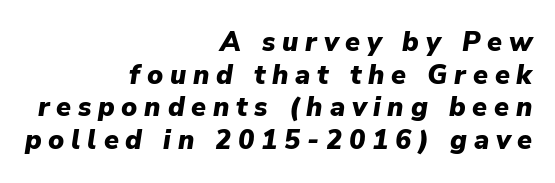
{"italic": "yes", "lean": "right", "slant_degrees": 9, "bold": "yes", "underline": "no", "align": "right", "line_spacing_ratio": 1.21, "letter_spacing": "wide", "letter_spacing_em": 0.25, "glyph_px": 27}
